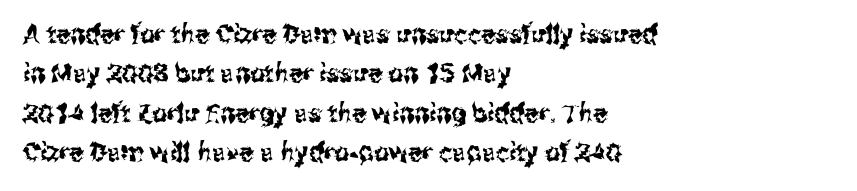
{"italic": "no", "underline": "no", "align": "left", "line_spacing": "normal", "line_spacing_ratio": 1.51, "letter_spacing": "normal", "letter_spacing_em": 0.0, "glyph_px": 26}
